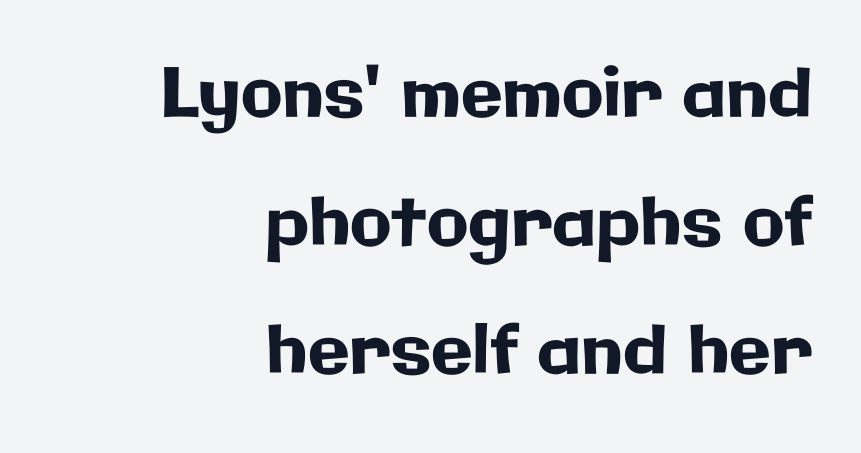
{"serif": "no", "italic": "no", "width": "normal", "stroke_contrast": "low", "x_height": "medium", "monospaced": "no", "underline": "no", "align": "right", "line_spacing_ratio": 1.89, "letter_spacing": "normal", "letter_spacing_em": 0.0, "glyph_px": 68}
